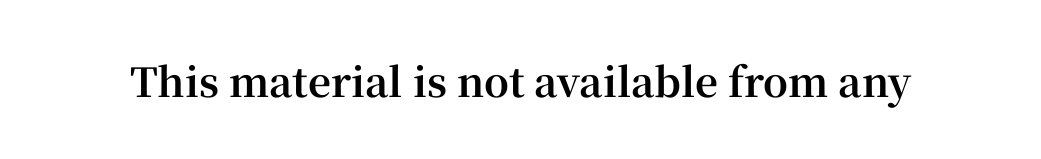
{"serif": "yes", "italic": "no", "bold": "yes", "weight": "bold", "width": "normal", "stroke_contrast": "high", "x_height": "medium", "monospaced": "no", "underline": "no", "letter_spacing": "normal", "letter_spacing_em": 0.0, "glyph_px": 40}
